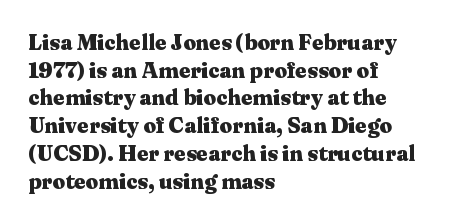
Q: Is the text bold? A: Yes.
Q: Is the text italic (slanted)? A: No, it is upright.
Q: Is the text underlined? A: No.
Q: How is the paragraph aligned? A: Left-aligned.
Q: Is the spacing between letters normal or unusually wide? A: Normal.
Q: Is the spacing between lines tight, normal or loose? A: Normal.
